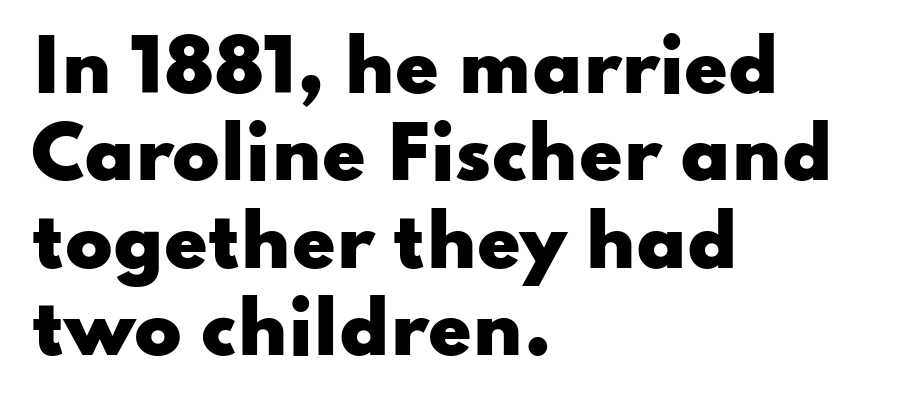
{"serif": "no", "italic": "no", "bold": "yes", "weight": "heavy", "width": "wide", "stroke_contrast": "low", "x_height": "small", "monospaced": "no", "underline": "no", "align": "left", "line_spacing": "normal", "line_spacing_ratio": 1.25, "letter_spacing": "normal", "letter_spacing_em": 0.0, "glyph_px": 70}
